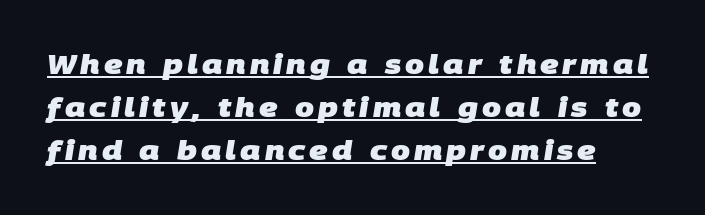
{"bold": "yes", "underline": "yes", "align": "left", "line_spacing": "normal", "line_spacing_ratio": 1.6, "glyph_px": 27}
